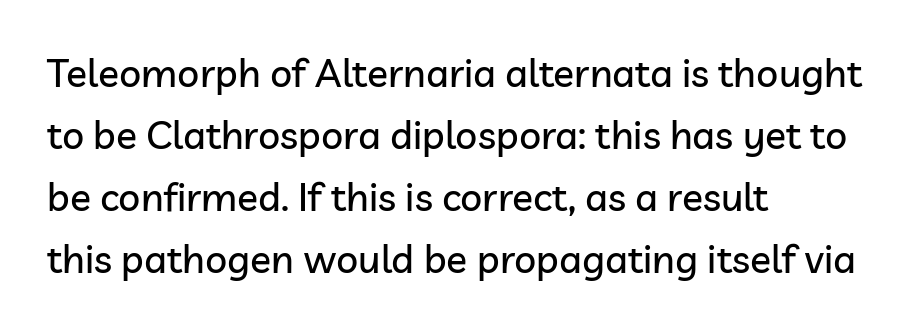
{"serif": "no", "italic": "no", "width": "normal", "stroke_contrast": "low", "x_height": "medium", "monospaced": "no", "underline": "no", "align": "left", "line_spacing": "normal", "line_spacing_ratio": 1.59, "letter_spacing": "normal", "letter_spacing_em": 0.0, "glyph_px": 39}
